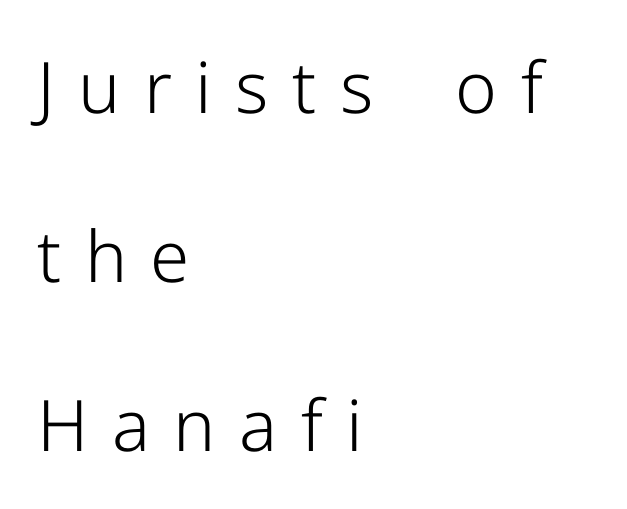
{"serif": "no", "italic": "no", "bold": "no", "weight": "light", "width": "normal", "stroke_contrast": "low", "x_height": "medium", "monospaced": "no", "underline": "no", "align": "left", "line_spacing": "loose", "line_spacing_ratio": 2.38, "letter_spacing": "wide", "letter_spacing_em": 0.33, "glyph_px": 71}
